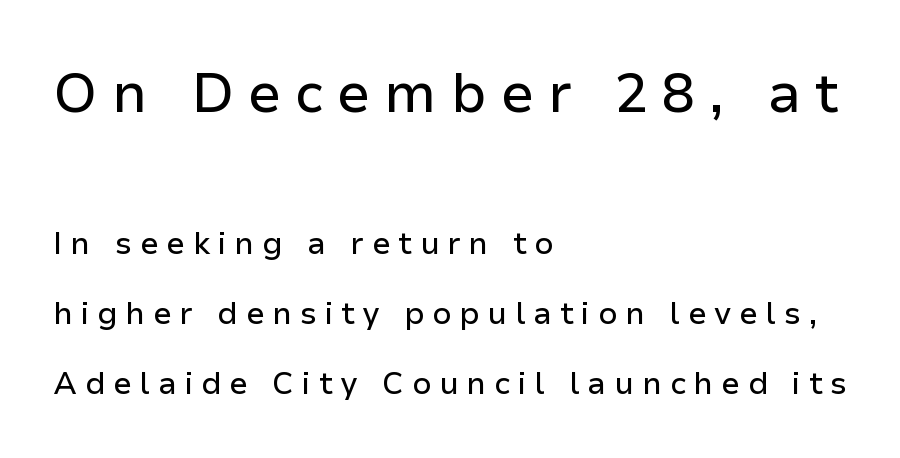
The image shows 55 px sans-serif type, upright; set left-aligned, loose line spacing (2.26x), unusually wide letter spacing (+0.25 em), not underlined; the first (top) block is 1.77x larger; low stroke contrast and a medium x-height.
